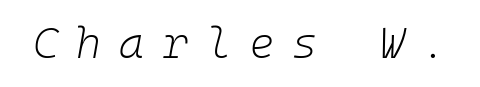
Q: Is the text bold? A: No.
Q: Is the text italic (slanted)? A: Yes, it leans right by about 10 degrees.
Q: Is the text underlined? A: No.
Q: Is the spacing between letters normal or unusually wide? A: Unusually wide.
Q: Width (condensed, normal, or wide)? A: Normal.
Q: Stroke contrast? A: Low.
Q: x-height? A: Medium.
Q: Monospaced? A: Yes.
